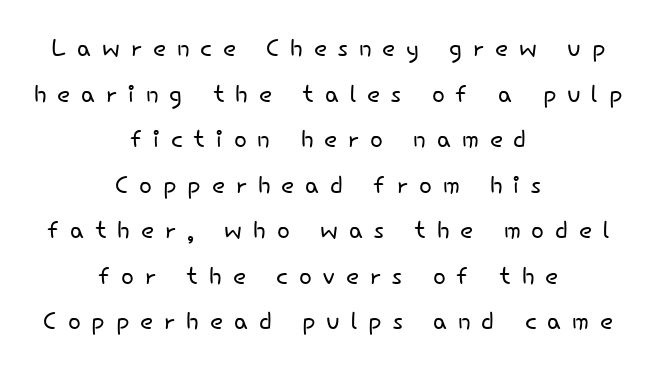
Only glyphs here, with clear space below each row. Summary of weight: not heavy and not bold. Leftover space on each line is divided equally before and after the words. The typeface chosen for these lines omits serifs. The lines sit at an ordinary, default distance from one another.
